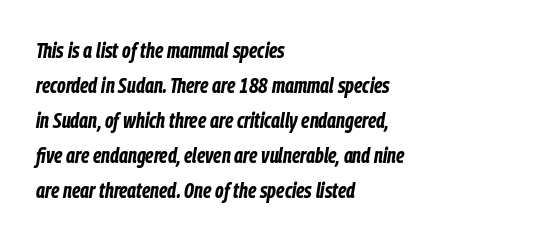
Q: Is the text bold? A: Yes.
Q: Is the text italic (slanted)? A: Yes, it leans right by about 9 degrees.
Q: Is the text underlined? A: No.
Q: How is the paragraph aligned? A: Left-aligned.
Q: Is the spacing between letters normal or unusually wide? A: Normal.
Q: Is the spacing between lines tight, normal or loose? A: Normal.
